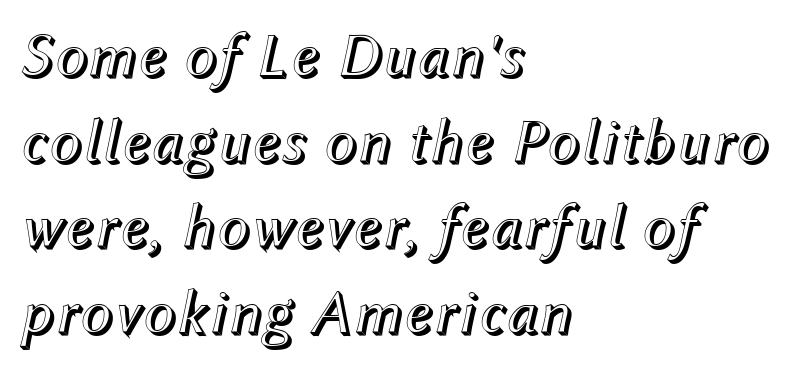
{"italic": "yes", "lean": "right", "slant_degrees": 12, "width": "normal", "x_height": "medium", "monospaced": "no", "underline": "no", "align": "left", "line_spacing": "normal", "line_spacing_ratio": 1.38, "letter_spacing": "normal", "letter_spacing_em": 0.0, "glyph_px": 62}
